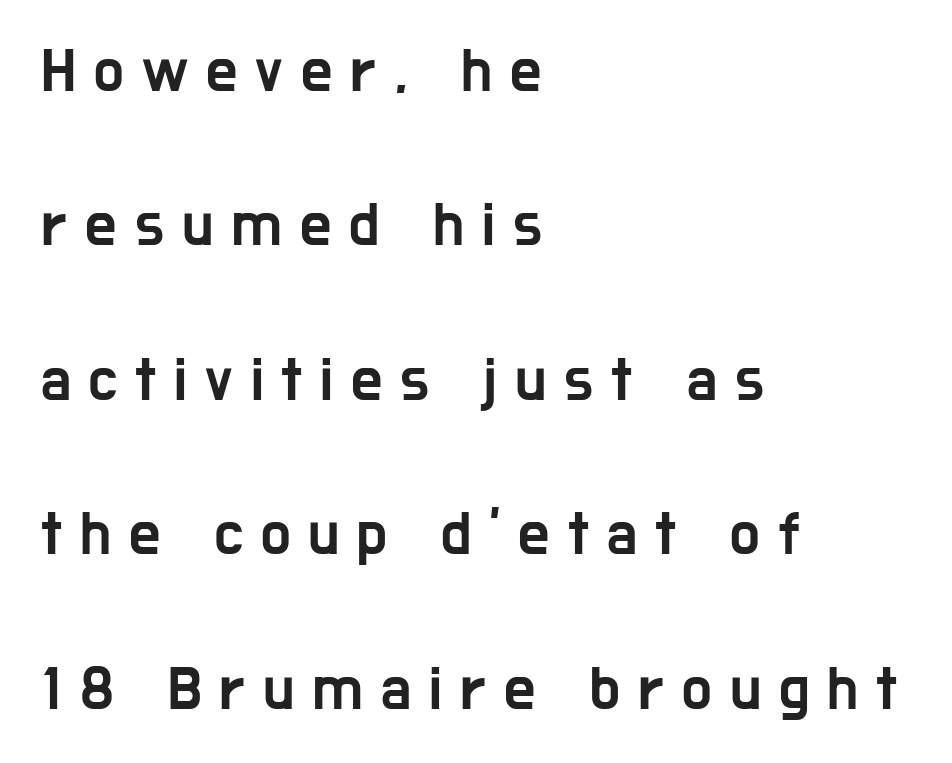
Classification — sans serif. The rendering inserts visible extra space after every character. A great deal of white space separates one row of letters from the next. Posture: vertical. These lines are set flush left with a ragged right edge. The face used here is proportionally spaced, like ordinary book or web type.
